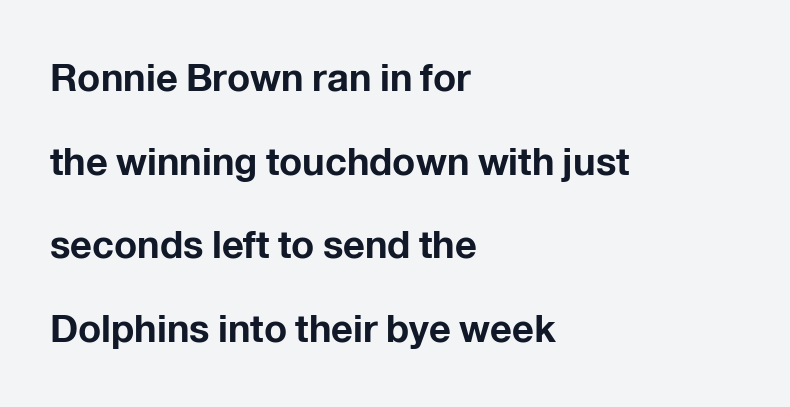
The image shows 38 px bold sans-serif type, upright; set left-aligned, loose line spacing (2.2x), normal letter spacing, not underlined; low stroke contrast and a medium x-height.
